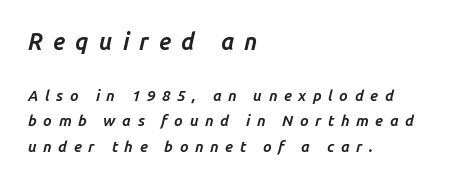
You could only call the tracking loose — the letters float apart. Thick stems and heavy bowls — unmistakably bold. Does the copy run flush right? No — it runs flush left. These two chunks differ in scale, with the top chunk taking the larger measure. You can tell it's italic because the verticals aren't actually vertical.
